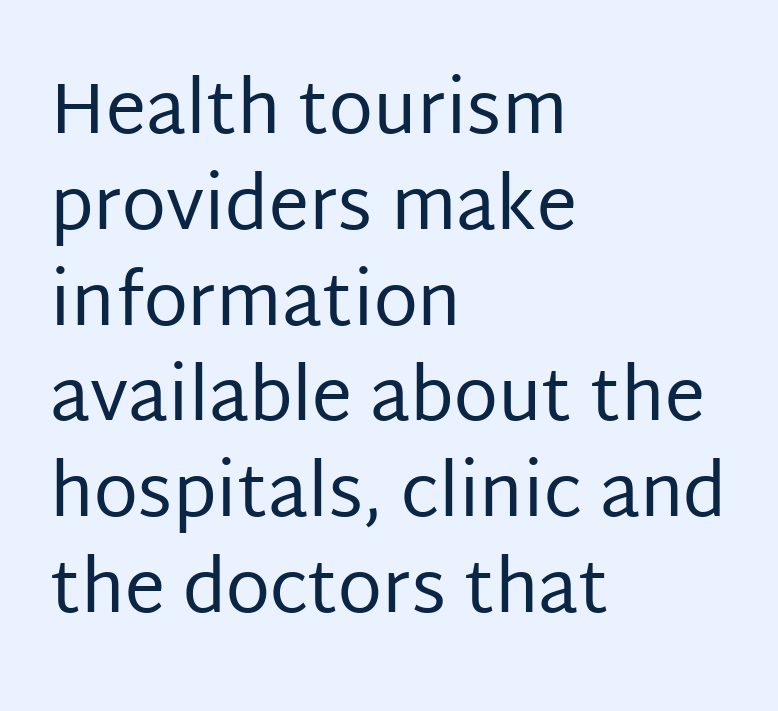
{"serif": "no", "italic": "no", "bold": "no", "weight": "regular", "width": "normal", "stroke_contrast": "low", "x_height": "large", "monospaced": "no", "underline": "no", "align": "left", "line_spacing": "normal", "line_spacing_ratio": 1.33, "letter_spacing": "normal", "letter_spacing_em": 0.0, "glyph_px": 72}
